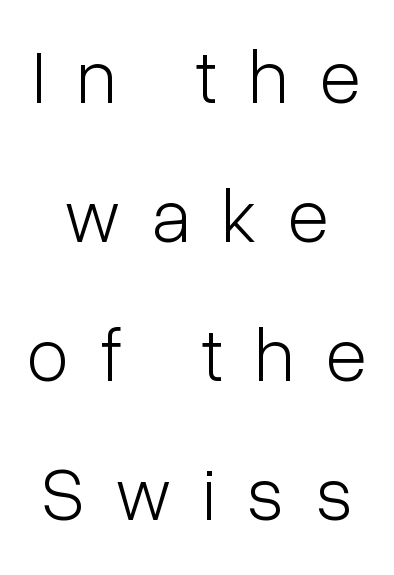
The strokes are not fattened; the text isn't bold. The type sits square on the baseline with zero lean. The rendering shows plain stroke endings on the letterforms — a sans-serif design. The face used here is proportionally spaced, like ordinary book or web type. The words here are not underlined. The tracking reads as deliberately expanded to a designer's eye.
